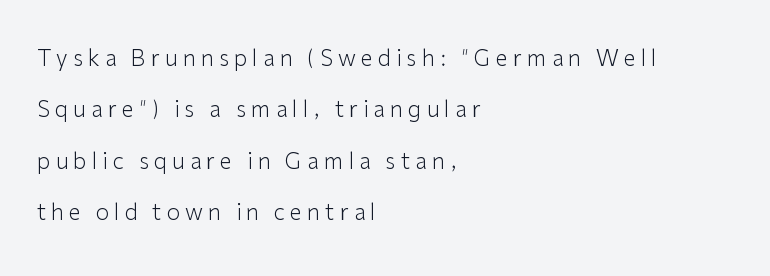
Q: Is the text bold? A: No.
Q: Is the text italic (slanted)? A: No, it is upright.
Q: Is the text underlined? A: No.
Q: How is the paragraph aligned? A: Left-aligned.
Q: Is the spacing between letters normal or unusually wide? A: Unusually wide.
Q: Is the spacing between lines tight, normal or loose? A: Loose.
